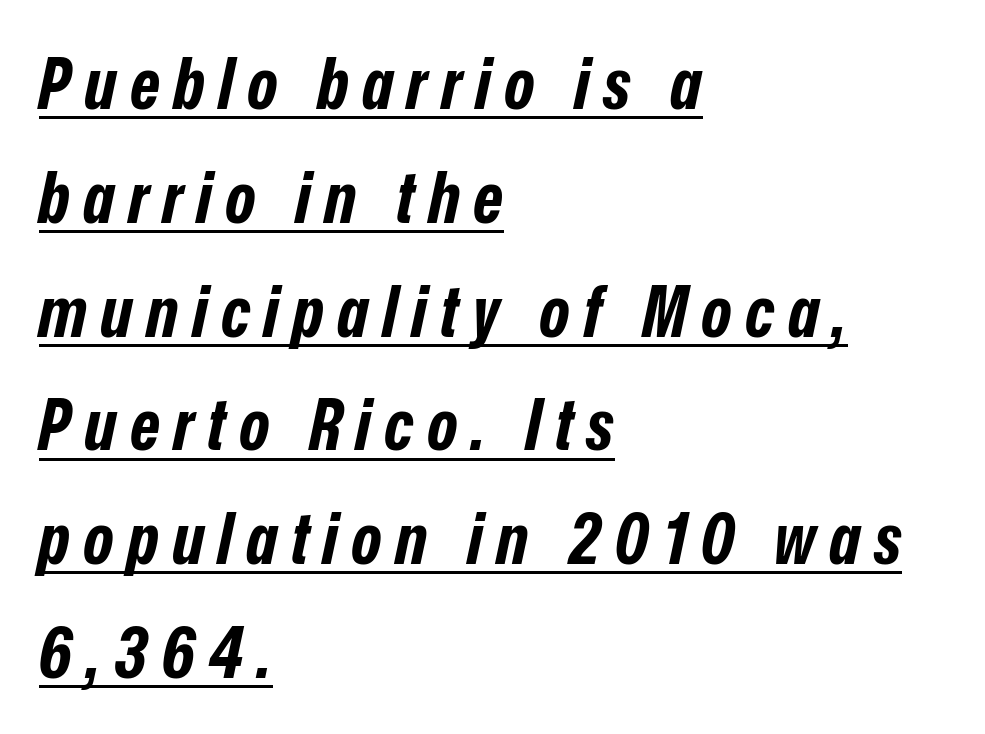
The text carries the slant typical of an italic or oblique font. These lines are rendered in a variable-pitch font. Every letter is thick-stroked: bold, no question. If you drew a ruler down the left edge, every line would touch it. Underlined type. Leading matches the norm, producing a regular column.
